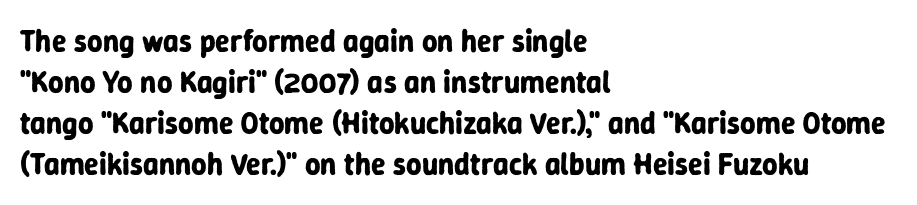
Q: Is the text bold? A: Yes.
Q: Is the text italic (slanted)? A: No, it is upright.
Q: Is the typeface a serif or a sans-serif typeface? A: Sans-serif.
Q: Is the text underlined? A: No.
Q: How is the paragraph aligned? A: Left-aligned.
Q: Is the spacing between letters normal or unusually wide? A: Normal.
Q: Is the spacing between lines tight, normal or loose? A: Normal.
Q: Width (condensed, normal, or wide)? A: Normal.
Q: Stroke contrast? A: Low.
Q: x-height? A: Medium.
Q: Monospaced? A: No.
